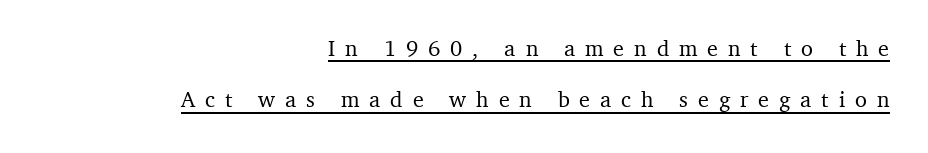
The image shows 22 px text type, upright; set right-aligned, loose line spacing (2.34x), unusually wide letter spacing (+0.45 em), underlined.
